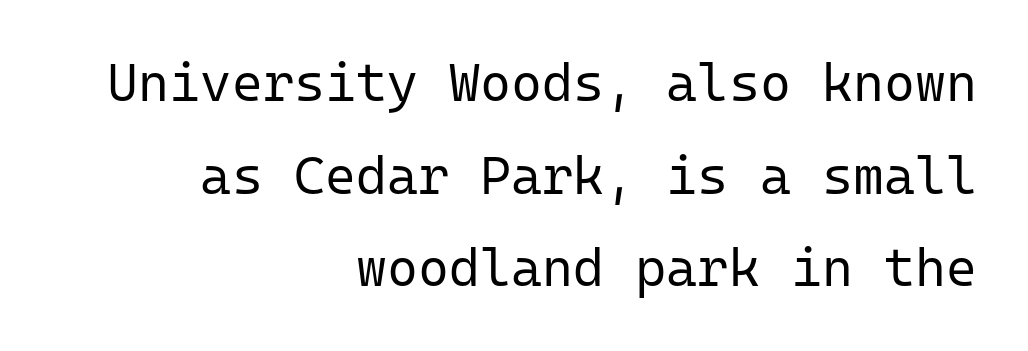
The image shows 53 px regular-weight sans-serif type, upright, monospaced; set right-aligned, line spacing 1.75x, normal letter spacing, not underlined; low stroke contrast and a medium x-height.
